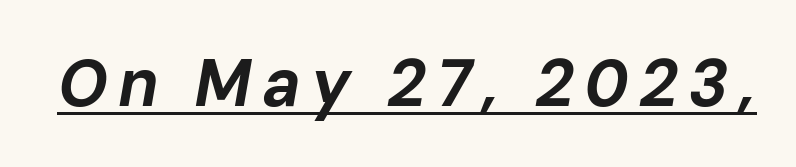
Q: Is the text bold? A: Yes.
Q: Is the text italic (slanted)? A: Yes, it leans right by about 10 degrees.
Q: Is the text underlined? A: Yes.
Q: Width (condensed, normal, or wide)? A: Normal.
Q: Stroke contrast? A: Low.
Q: x-height? A: Medium.
Q: Monospaced? A: No.
